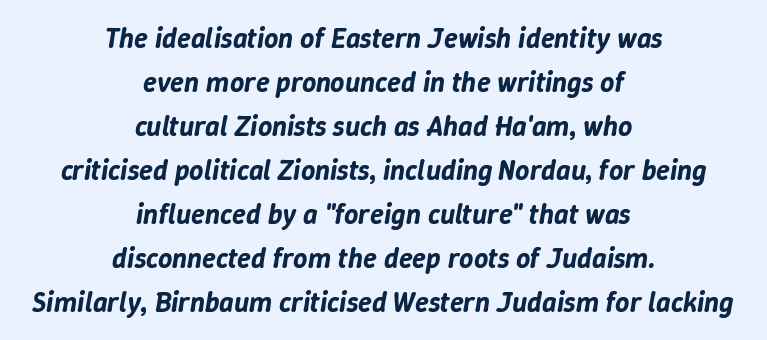
The image shows 28 px text type, italic (leaning right); set centered, normal line spacing (1.57x), normal letter spacing, not underlined; low stroke contrast and a medium x-height.
